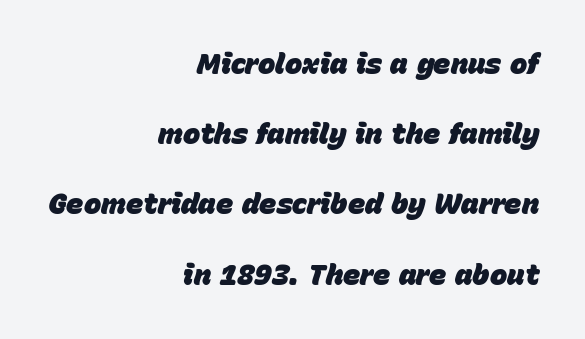
The image shows 29 px heavy type, italic (leaning right); set right-aligned, loose line spacing (2.42x), normal letter spacing, not underlined; low stroke contrast and a large x-height.
